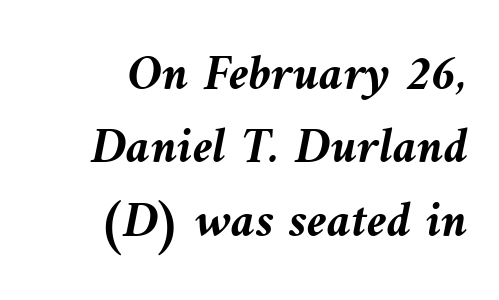
{"italic": "yes", "lean": "left", "slant_degrees": 10, "bold": "yes", "weight": "semibold", "width": "normal", "stroke_contrast": "medium", "x_height": "medium", "monospaced": "no", "underline": "no", "align": "right", "line_spacing": "normal", "line_spacing_ratio": 1.44, "letter_spacing": "normal", "letter_spacing_em": 0.0, "glyph_px": 51}
